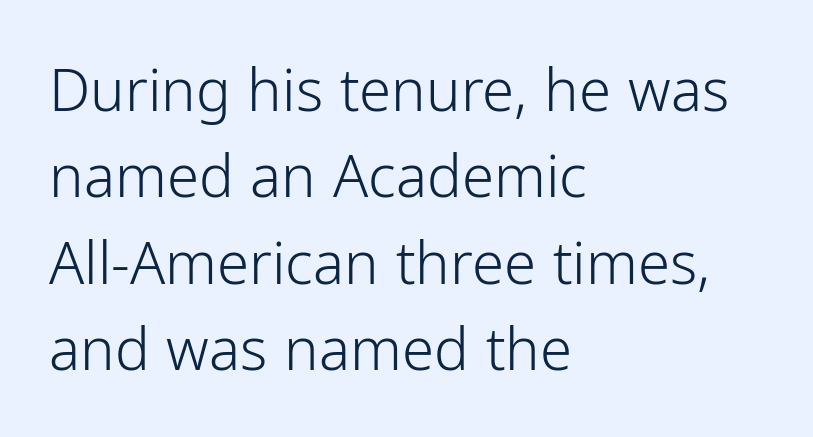
{"serif": "no", "italic": "no", "bold": "no", "weight": "light", "width": "normal", "stroke_contrast": "low", "x_height": "medium", "monospaced": "no", "underline": "no", "align": "left", "line_spacing": "normal", "line_spacing_ratio": 1.49, "letter_spacing": "normal", "letter_spacing_em": 0.0, "glyph_px": 58}
